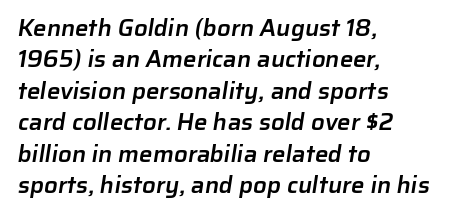
{"bold": "semi", "underline": "no", "align": "left", "line_spacing": "normal", "line_spacing_ratio": 1.31, "letter_spacing": "normal", "letter_spacing_em": 0.0, "glyph_px": 24}
